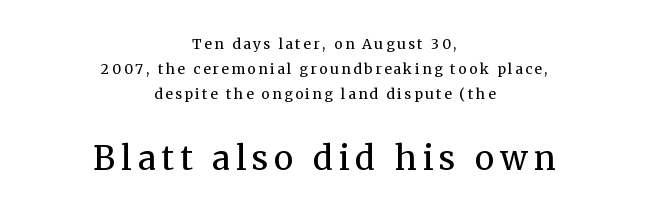
Q: Is the text bold? A: No.
Q: Is the text italic (slanted)? A: No, it is upright.
Q: Is the typeface a serif or a sans-serif typeface? A: Serif.
Q: Is the text underlined? A: No.
Q: How is the paragraph aligned? A: Centered.
Q: Which block of text is set in a larger size, the first (top) or the second (bottom)? A: The second (bottom) one.
Q: Width (condensed, normal, or wide)? A: Normal.
Q: Stroke contrast? A: Medium.
Q: x-height? A: Medium.
Q: Monospaced? A: No.
